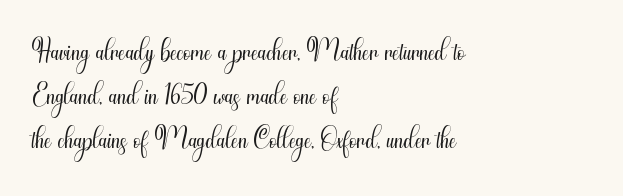
{"serif": "no", "bold": "no", "weight": "light", "width": "condensed", "stroke_contrast": "medium", "x_height": "small", "monospaced": "no", "underline": "no", "align": "left", "line_spacing": "tight", "line_spacing_ratio": 1.05, "letter_spacing": "normal", "letter_spacing_em": 0.0, "glyph_px": 42}
